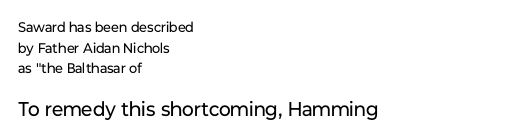
The image shows 20 px text type, upright; set left-aligned, normal line spacing (1.47x), normal letter spacing, not underlined; the second (bottom) block is 1.43x larger.
